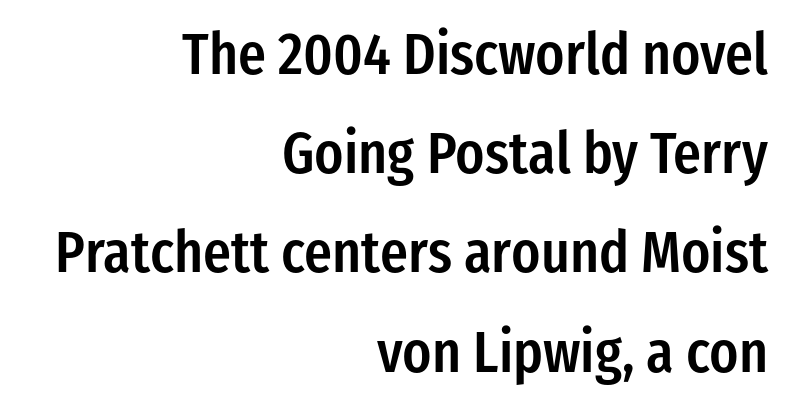
{"serif": "no", "italic": "no", "bold": "semi", "weight": "semibold", "width": "condensed", "stroke_contrast": "low", "x_height": "medium", "monospaced": "no", "underline": "no", "align": "right", "line_spacing_ratio": 1.71, "letter_spacing": "normal", "letter_spacing_em": 0.0, "glyph_px": 58}
